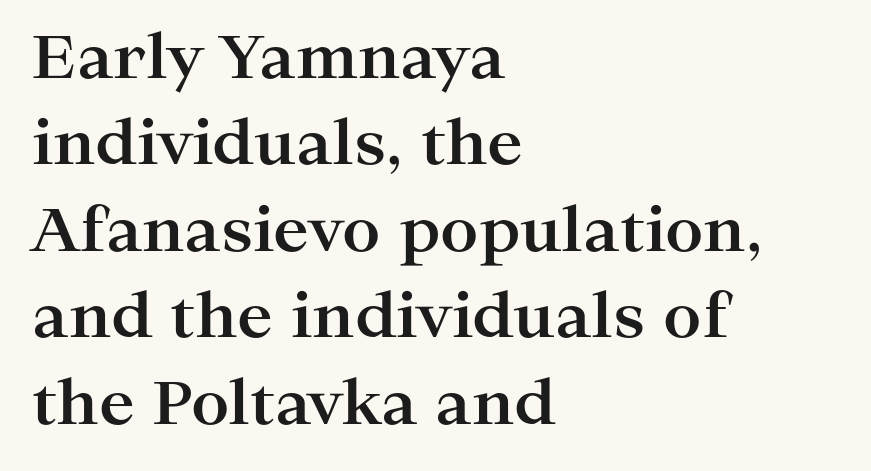
Q: Is the text bold? A: Yes.
Q: Is the text italic (slanted)? A: No, it is upright.
Q: Is the typeface a serif or a sans-serif typeface? A: Serif.
Q: Is the text underlined? A: No.
Q: How is the paragraph aligned? A: Left-aligned.
Q: Is the spacing between letters normal or unusually wide? A: Normal.
Q: Is the spacing between lines tight, normal or loose? A: Normal.
Q: Width (condensed, normal, or wide)? A: Wide.
Q: Stroke contrast? A: High.
Q: x-height? A: Medium.
Q: Monospaced? A: No.
